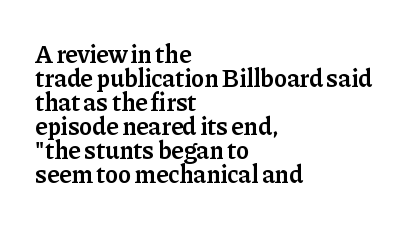
Q: Is the text bold? A: Semi-bold.
Q: Is the text italic (slanted)? A: No, it is upright.
Q: Is the text underlined? A: No.
Q: How is the paragraph aligned? A: Left-aligned.
Q: Is the spacing between letters normal or unusually wide? A: Normal.
Q: Is the spacing between lines tight, normal or loose? A: Tight.
